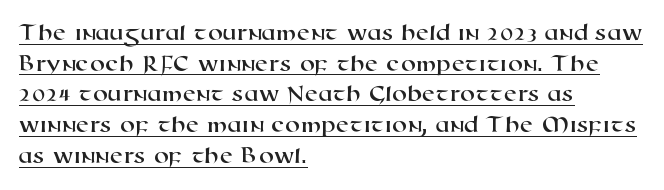
{"underline": "yes", "align": "left", "line_spacing": "normal", "line_spacing_ratio": 1.28, "letter_spacing": "normal", "letter_spacing_em": 0.0, "glyph_px": 24}
